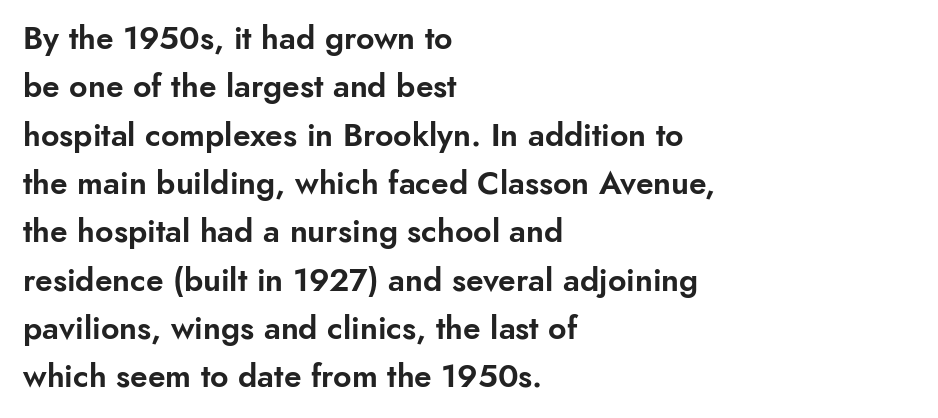
{"serif": "no", "italic": "no", "width": "normal", "stroke_contrast": "low", "x_height": "small", "monospaced": "no", "underline": "no", "align": "left", "line_spacing": "normal", "line_spacing_ratio": 1.51, "letter_spacing": "normal", "letter_spacing_em": 0.0, "glyph_px": 32}
